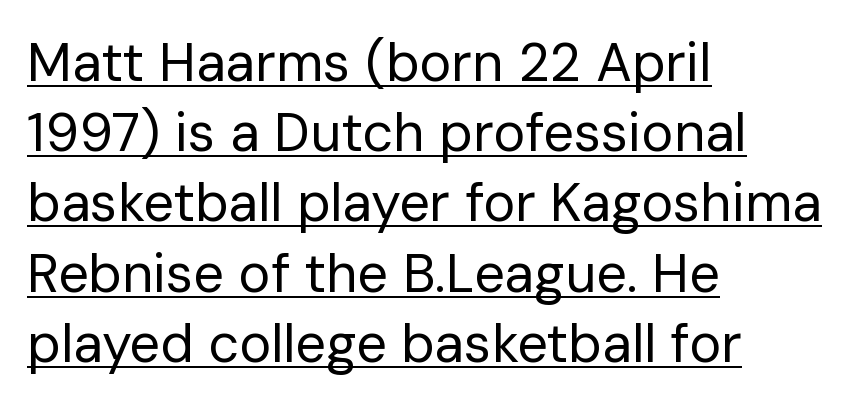
Q: Is the text bold? A: No.
Q: Is the text italic (slanted)? A: No, it is upright.
Q: Is the typeface a serif or a sans-serif typeface? A: Sans-serif.
Q: Is the text underlined? A: Yes.
Q: How is the paragraph aligned? A: Left-aligned.
Q: Is the spacing between letters normal or unusually wide? A: Normal.
Q: Is the spacing between lines tight, normal or loose? A: Normal.
Q: Width (condensed, normal, or wide)? A: Normal.
Q: Stroke contrast? A: Low.
Q: x-height? A: Medium.
Q: Monospaced? A: No.
